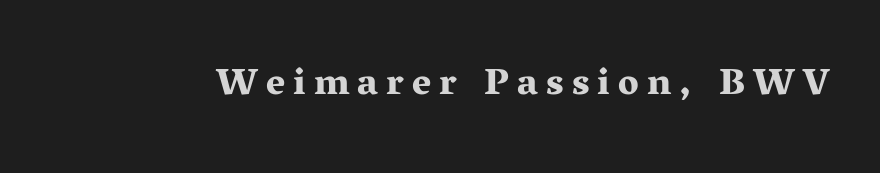
The image shows 37 px bold, wide serif type, upright; set unusually wide letter spacing (+0.22 em), not underlined; medium stroke contrast and a medium x-height.
